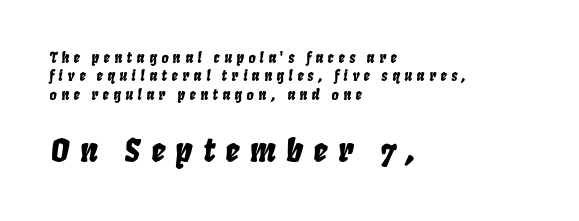
{"italic": "yes", "lean": "right", "slant_degrees": 8, "width": "condensed", "stroke_contrast": "low", "x_height": "large", "monospaced": "no", "underline": "no", "align": "left", "line_spacing": "normal", "line_spacing_ratio": 1.32, "letter_spacing": "wide", "letter_spacing_em": 0.32, "larger_block": "second", "size_ratio": 2.29, "glyph_px": 32}
